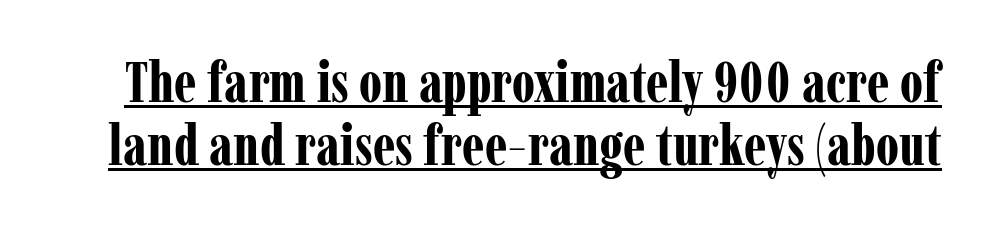
What kind of face is this? One with serifs. Upright lettering throughout. The sample has been set heavy, in full bold. A typesetter would call this proportional, since set widths differ per character. Descenders here cross a horizontal rule under the line. Words appear dense and cohesive because spacing is normal.
